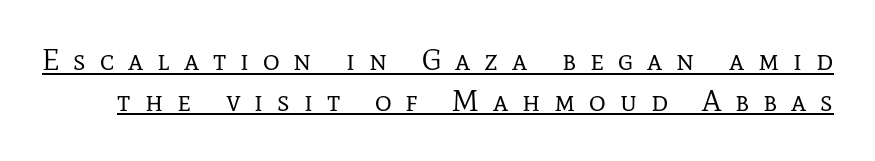
{"serif": "yes", "italic": "no", "bold": "no", "weight": "regular", "width": "normal", "stroke_contrast": "low", "x_height": "medium", "monospaced": "no", "underline": "yes", "line_spacing": "normal", "line_spacing_ratio": 1.4, "letter_spacing": "wide", "letter_spacing_em": 0.48, "glyph_px": 29}
